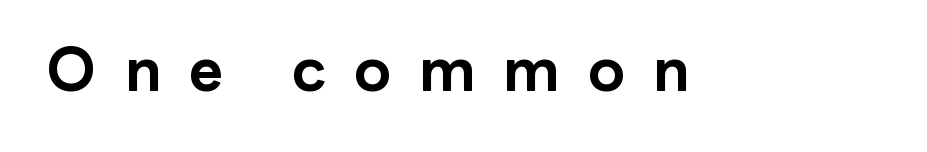
Q: Is the text bold? A: Yes.
Q: Is the text italic (slanted)? A: No, it is upright.
Q: Is the typeface a serif or a sans-serif typeface? A: Sans-serif.
Q: Is the text underlined? A: No.
Q: Is the spacing between letters normal or unusually wide? A: Unusually wide.
Q: Width (condensed, normal, or wide)? A: Normal.
Q: Stroke contrast? A: Low.
Q: x-height? A: Medium.
Q: Monospaced? A: No.
